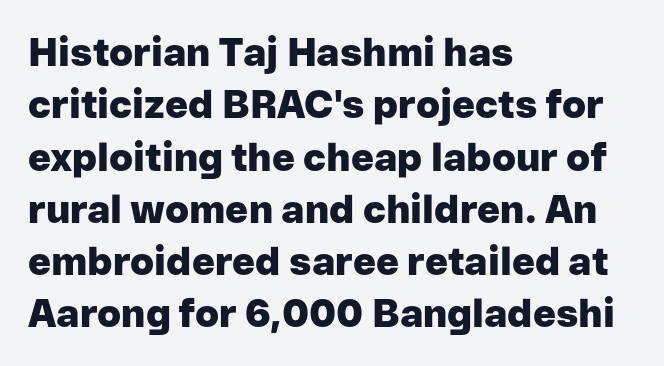
Q: Is the text bold? A: Yes.
Q: Is the text italic (slanted)? A: No, it is upright.
Q: Is the typeface a serif or a sans-serif typeface? A: Sans-serif.
Q: Is the text underlined? A: No.
Q: How is the paragraph aligned? A: Left-aligned.
Q: Is the spacing between letters normal or unusually wide? A: Normal.
Q: Is the spacing between lines tight, normal or loose? A: Normal.
Q: Width (condensed, normal, or wide)? A: Normal.
Q: Stroke contrast? A: Low.
Q: x-height? A: Medium.
Q: Monospaced? A: No.
